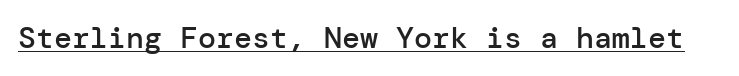
{"serif": "no", "italic": "no", "bold": "semi", "weight": "semibold", "width": "normal", "stroke_contrast": "low", "x_height": "medium", "underline": "yes", "letter_spacing": "normal", "letter_spacing_em": 0.0, "glyph_px": 30}
